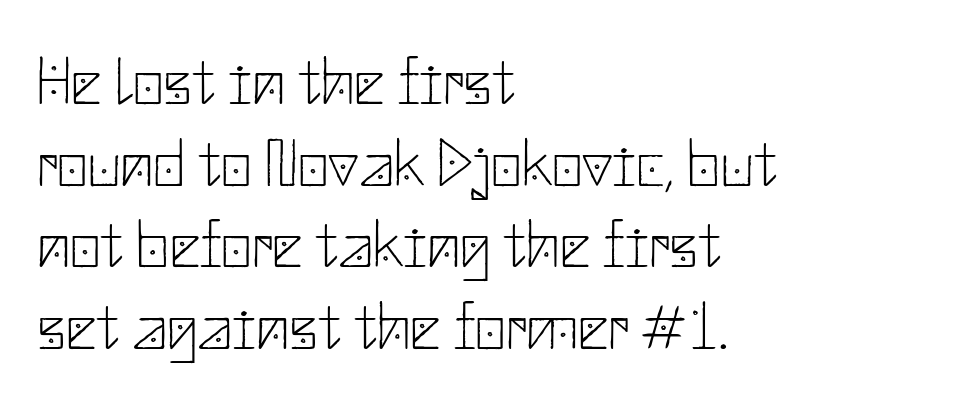
{"serif": "no", "italic": "no", "bold": "no", "weight": "thin", "width": "normal", "stroke_contrast": "low", "x_height": "small", "underline": "no", "align": "left", "line_spacing_ratio": 1.22, "letter_spacing": "normal", "letter_spacing_em": 0.0, "glyph_px": 67}
